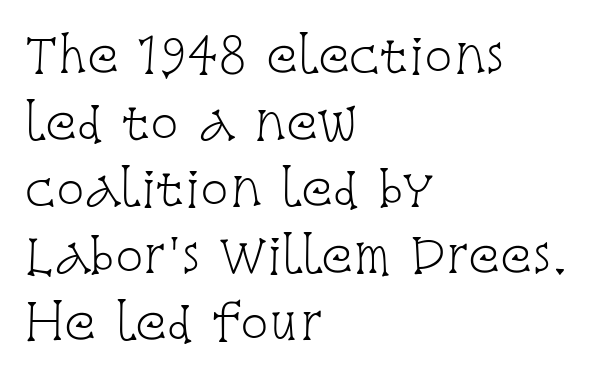
The image shows 47 px light, condensed serif type, upright; set left-aligned, normal line spacing (1.42x), normal letter spacing, not underlined; low stroke contrast and a large x-height.
